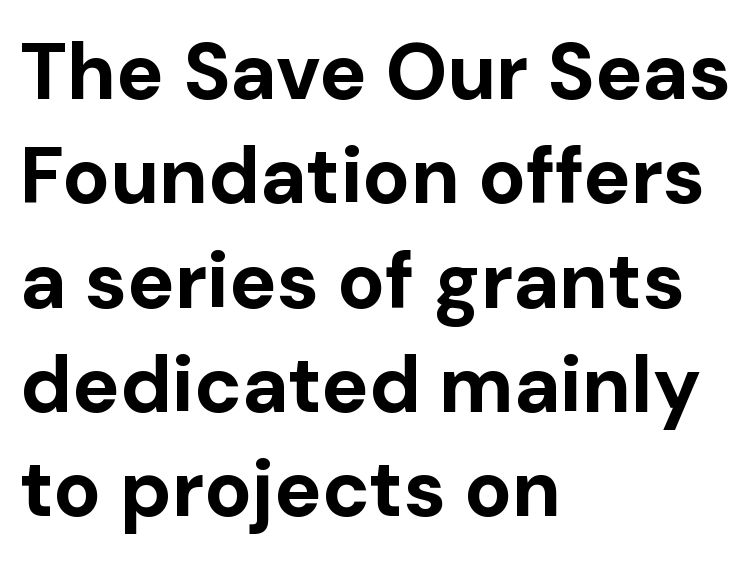
{"serif": "no", "italic": "no", "bold": "yes", "weight": "bold", "width": "normal", "stroke_contrast": "low", "x_height": "medium", "monospaced": "no", "underline": "no", "align": "left", "line_spacing": "normal", "line_spacing_ratio": 1.32, "letter_spacing": "normal", "letter_spacing_em": 0.0, "glyph_px": 79}
